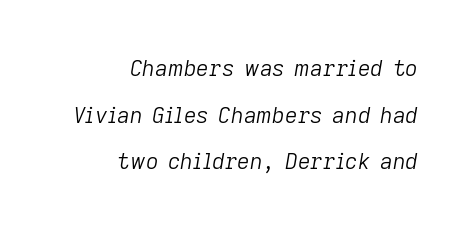
The image shows 22 px text type, italic (leaning right); set right-aligned, loose line spacing (2.12x), normal letter spacing, not underlined.
